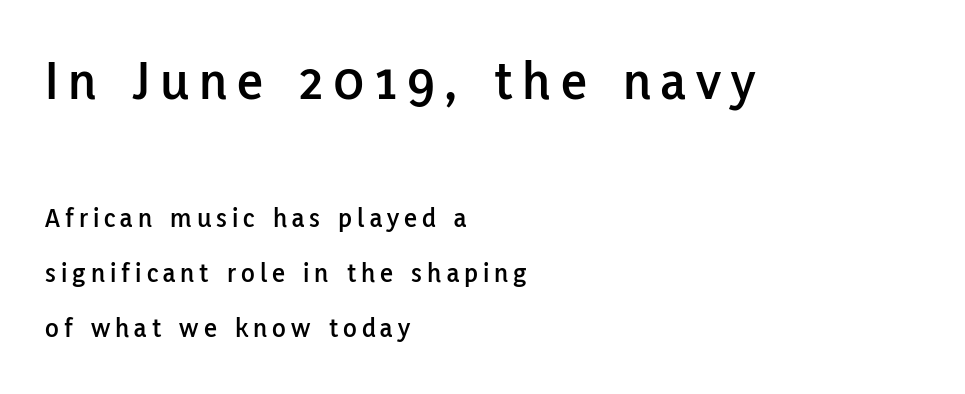
The image shows 56 px sans-serif type, upright; set left-aligned, loose line spacing (1.97x), not underlined; the first (top) block is 2.0x larger; low stroke contrast and a medium x-height.
